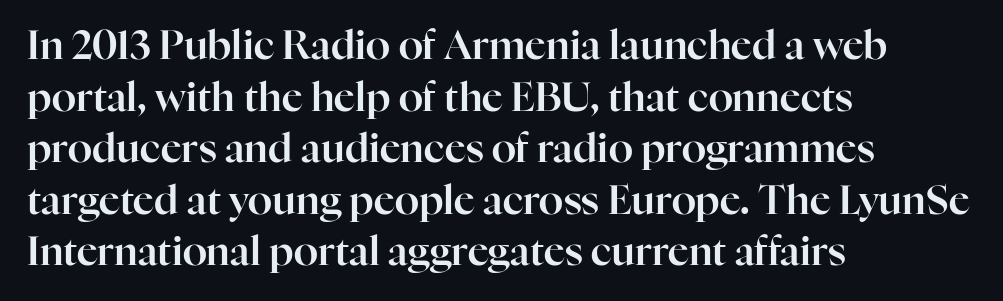
Q: Is the text italic (slanted)? A: No, it is upright.
Q: Is the typeface a serif or a sans-serif typeface? A: Serif.
Q: Is the text underlined? A: No.
Q: How is the paragraph aligned? A: Left-aligned.
Q: Is the spacing between letters normal or unusually wide? A: Normal.
Q: Is the spacing between lines tight, normal or loose? A: Normal.
Q: Width (condensed, normal, or wide)? A: Normal.
Q: Stroke contrast? A: High.
Q: x-height? A: Medium.
Q: Monospaced? A: No.
